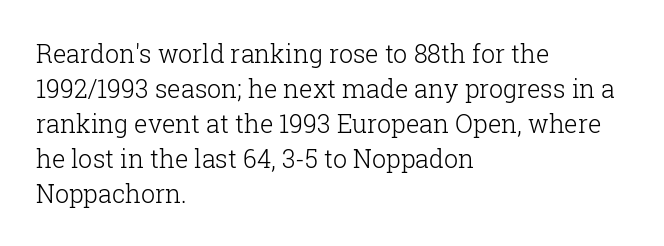
{"italic": "no", "bold": "no", "underline": "no", "align": "left", "line_spacing": "normal", "line_spacing_ratio": 1.4, "letter_spacing": "normal", "letter_spacing_em": 0.0, "glyph_px": 25}
